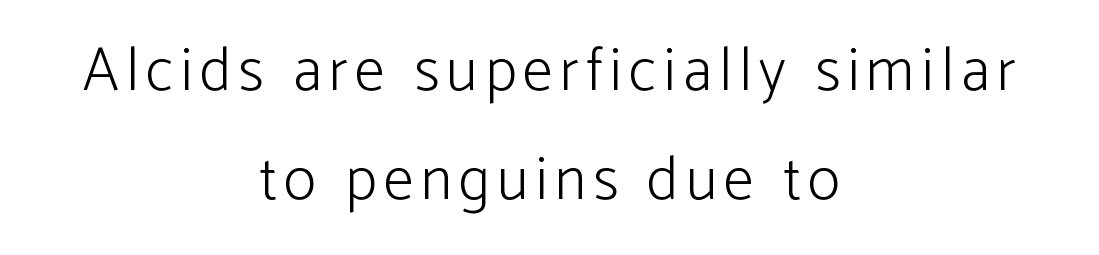
{"serif": "no", "italic": "no", "bold": "no", "weight": "light", "width": "normal", "stroke_contrast": "low", "x_height": "medium", "monospaced": "no", "underline": "no", "align": "center", "line_spacing_ratio": 1.79, "glyph_px": 61}
